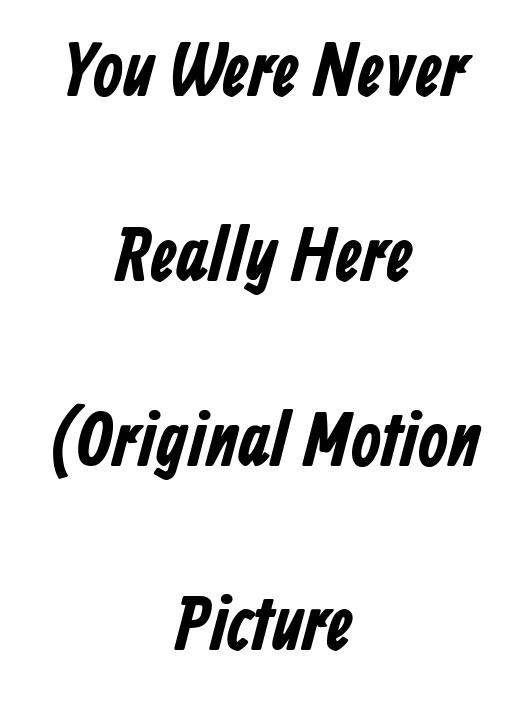
Q: Is the text bold? A: Yes.
Q: Is the typeface a serif or a sans-serif typeface? A: Sans-serif.
Q: Is the text underlined? A: No.
Q: How is the paragraph aligned? A: Centered.
Q: Is the spacing between letters normal or unusually wide? A: Normal.
Q: Is the spacing between lines tight, normal or loose? A: Loose.
Q: Width (condensed, normal, or wide)? A: Condensed.
Q: Stroke contrast? A: Low.
Q: x-height? A: Medium.
Q: Monospaced? A: No.
